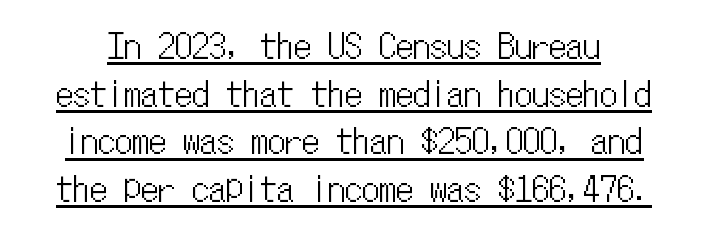
Think of a typewriter: that constant character pitch is what you see here. This rendering features underlined lettering. Spacing between characters is what you'd get straight out of the box. Is there any slant? The stems are plumb. Notice how descenders clear the ascenders below comfortably — that's standard leading.
